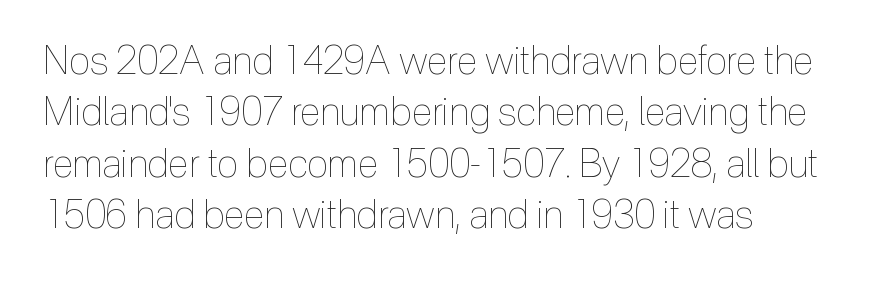
This rendering leaves character spacing at its baseline value. A normal amount of white space separates one row of letters from the next. The compositor pushed each line to the left boundary. Character widths vary here, with narrow letters taking less room than wide ones. Rendered with straight, roman letterforms. Unmarked baselines from the first word to the last.
